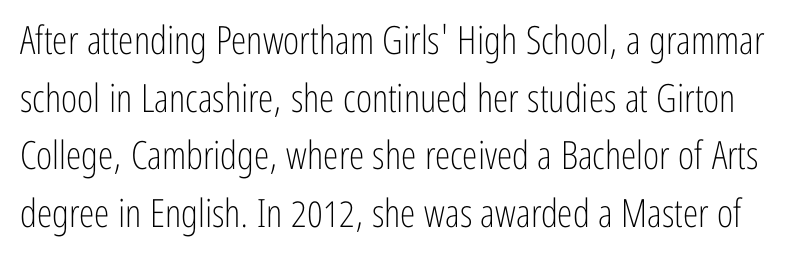
No letter is thick-stroked: the sample isn't bold. The axis of the letterforms is exactly vertical. The gap between lines stays unmarked. Leading: standard.
